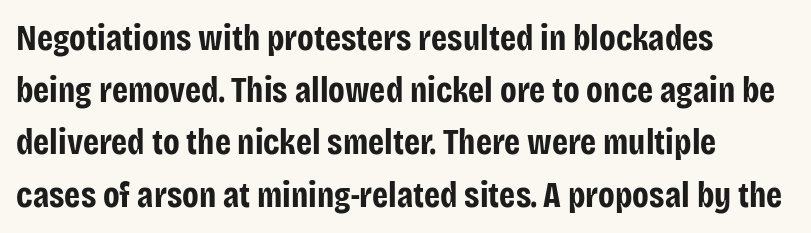
{"serif": "no", "italic": "no", "bold": "yes", "weight": "bold", "width": "condensed", "stroke_contrast": "low", "x_height": "large", "monospaced": "no", "underline": "no", "align": "left", "line_spacing": "normal", "line_spacing_ratio": 1.45, "letter_spacing": "normal", "letter_spacing_em": 0.0, "glyph_px": 36}
